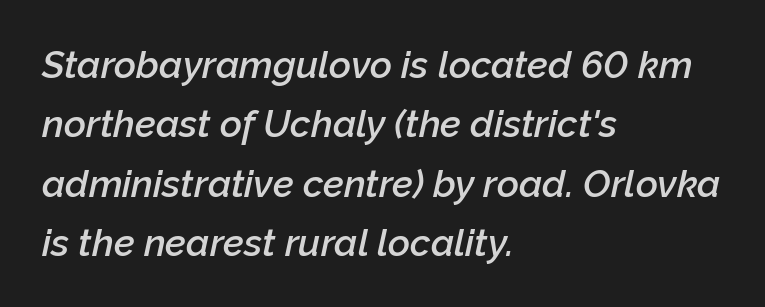
Is the type slanted? Yes — the strokes lean at a clear angle. Whoever set this chose a conventional vertical rhythm. Think of a printed novel: that variable character pitch is what you see here. The typesetter chose a ragged-right arrangement here.
